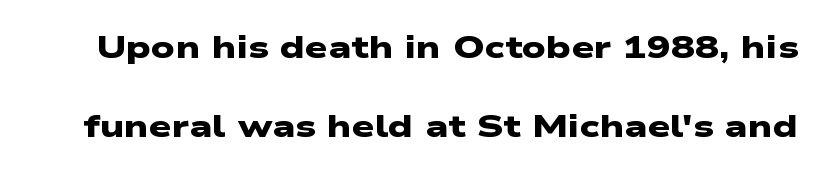
The image shows 32 px heavy, wide sans-serif type; set loose line spacing (2.46x), normal letter spacing, not underlined; low stroke contrast and a medium x-height.
